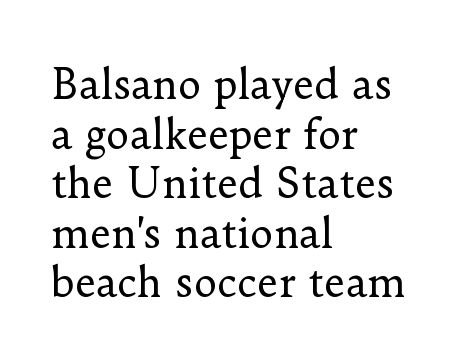
The baseline area is clear. Each word holds together tightly as a unit, with standard inter-letter gaps. This sample uses an upright cut, with every glyph sitting square on the baseline. Font category for this specimen: serif. One-word summary of the alignment: left.
